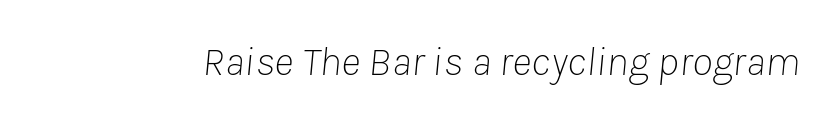
Summary of weight: not heavy and not bold. In terms of posture, this sample is oblique. Bare-footed words on every line. Varying glyph widths throughout — classic text-font behaviour. Tracking here is standard; glyphs follow each other at the usual distance.
